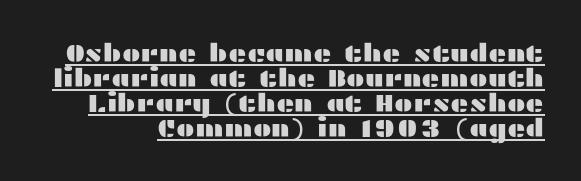
The image shows 25 px text type, upright; set tight line spacing (1.0x), normal letter spacing, underlined.
